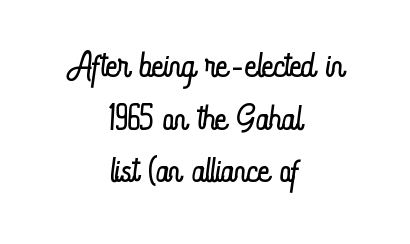
{"bold": "no", "weight": "light", "width": "condensed", "stroke_contrast": "low", "x_height": "small", "monospaced": "no", "underline": "no", "align": "center", "line_spacing": "tight", "line_spacing_ratio": 1.03, "letter_spacing": "normal", "letter_spacing_em": 0.0, "glyph_px": 51}
